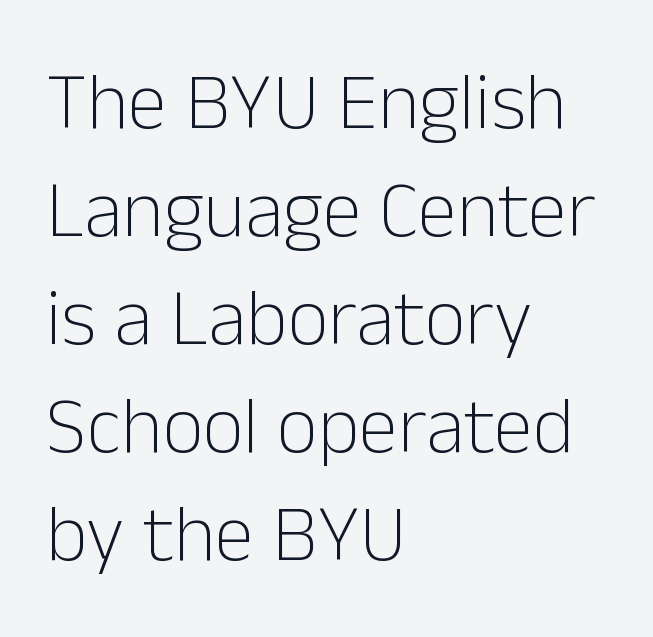
{"serif": "no", "italic": "no", "bold": "no", "weight": "light", "width": "normal", "stroke_contrast": "low", "x_height": "medium", "monospaced": "no", "underline": "no", "align": "left", "line_spacing": "normal", "line_spacing_ratio": 1.35, "letter_spacing": "normal", "letter_spacing_em": 0.0, "glyph_px": 80}
